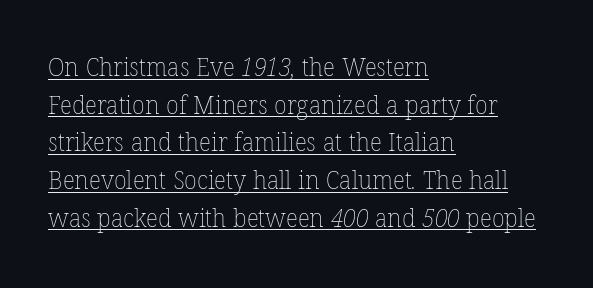
Notice how a bar underscores the lettering throughout. Line spacing here is normal. Does extra space separate the letters? No, they use regular spacing. Typeset ragged right — the left edge is the straight one. This is not heavy type; no bold has been used.
